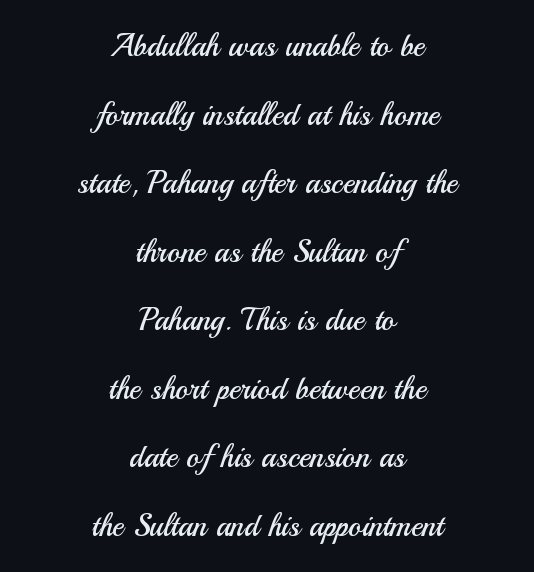
The image shows 31 px regular-weight sans-serif type; set centered, loose line spacing (2.21x), normal letter spacing, not underlined; medium stroke contrast and a small x-height.
